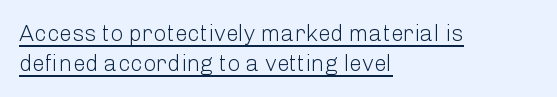
{"italic": "no", "bold": "no", "underline": "yes", "align": "left", "line_spacing": "normal", "line_spacing_ratio": 1.31, "letter_spacing": "normal", "letter_spacing_em": 0.0, "glyph_px": 23}
